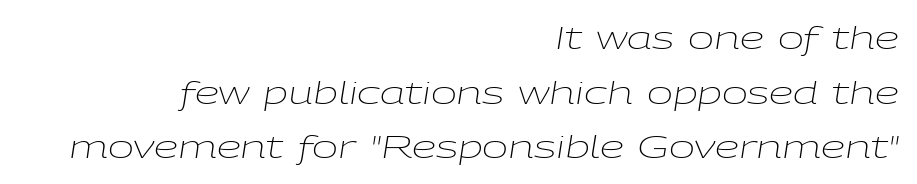
The typesetter chose a ragged-left arrangement here. The glyphs look as if they've been sheared to an angle. Descenders are the only things crossing below the line. These lines are rendered in a variable-pitch font. Inter-character spacing is left at the font's built-in metrics.
